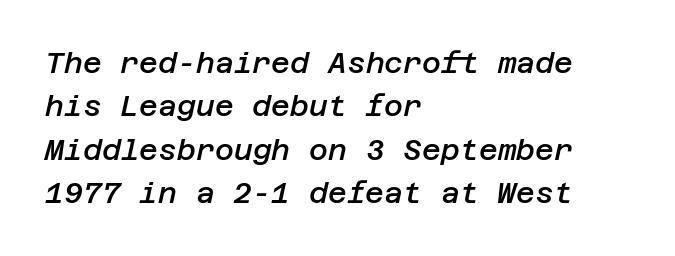
{"italic": "yes", "lean": "right", "slant_degrees": 12, "bold": "semi", "weight": "semibold", "width": "normal", "stroke_contrast": "low", "x_height": "large", "underline": "no", "align": "left", "line_spacing": "normal", "line_spacing_ratio": 1.5, "letter_spacing": "normal", "letter_spacing_em": 0.0, "glyph_px": 29}
